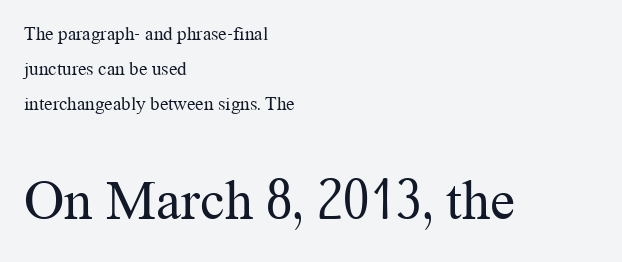
The image shows 56 px regular-weight serif type, upright; set left-aligned, line spacing 1.83x, normal letter spacing, not underlined; the second (bottom) block is 2.95x larger; medium stroke contrast and a medium x-height.
